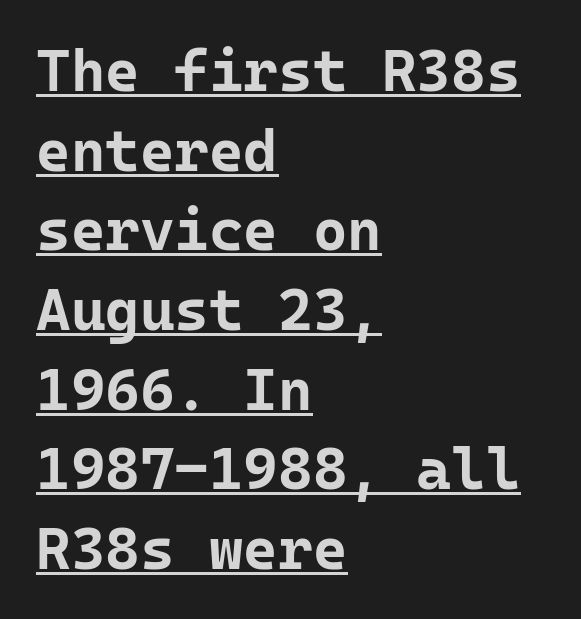
Q: Is the text bold? A: Yes.
Q: Is the text italic (slanted)? A: No, it is upright.
Q: Is the typeface a serif or a sans-serif typeface? A: Sans-serif.
Q: Is the text underlined? A: Yes.
Q: How is the paragraph aligned? A: Left-aligned.
Q: Is the spacing between letters normal or unusually wide? A: Normal.
Q: Is the spacing between lines tight, normal or loose? A: Normal.
Q: Width (condensed, normal, or wide)? A: Normal.
Q: Stroke contrast? A: Low.
Q: x-height? A: Medium.
Q: Monospaced? A: Yes.
